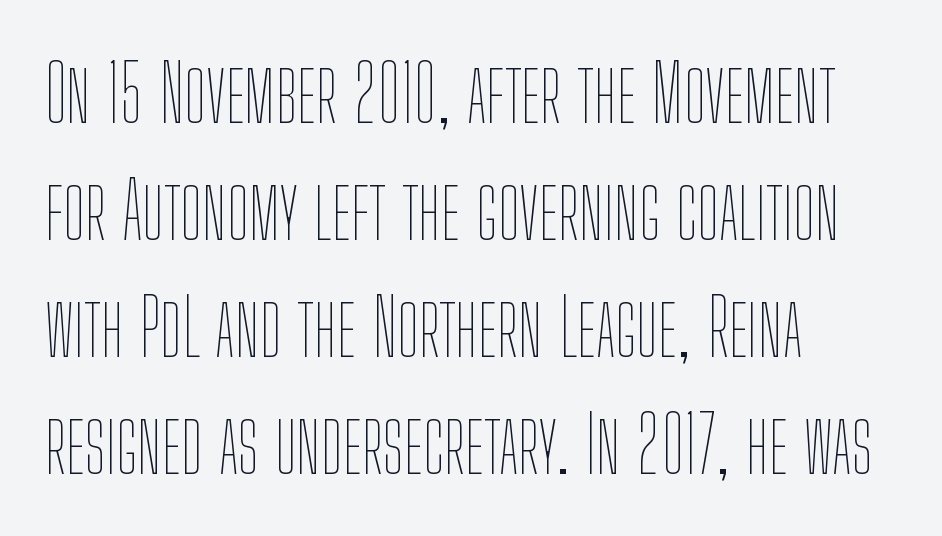
Q: Is the text bold? A: No.
Q: Is the text italic (slanted)? A: No, it is upright.
Q: Is the text underlined? A: No.
Q: How is the paragraph aligned? A: Left-aligned.
Q: Is the spacing between letters normal or unusually wide? A: Normal.
Q: Is the spacing between lines tight, normal or loose? A: Normal.
Q: Width (condensed, normal, or wide)? A: Condensed.
Q: Stroke contrast? A: Low.
Q: x-height? A: Medium.
Q: Monospaced? A: No.
